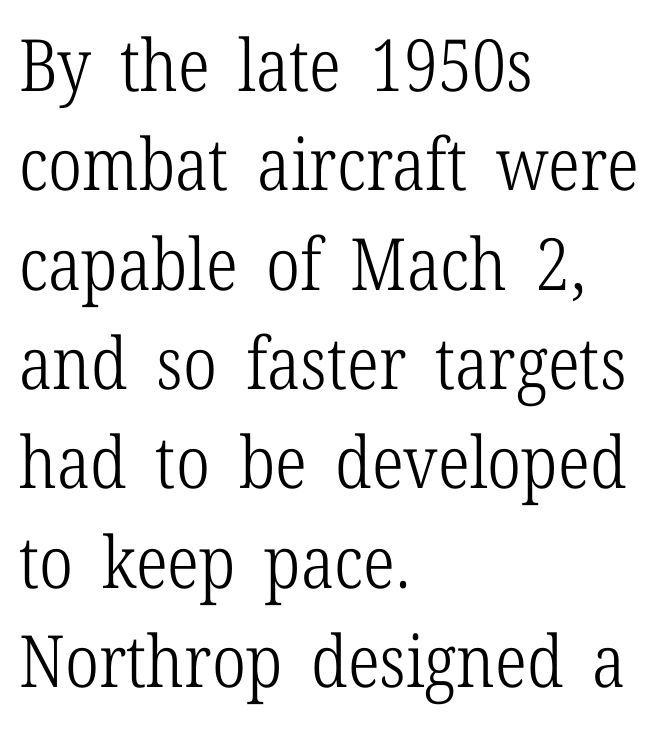
The image shows 72 px light, condensed serif type, upright; set left-aligned, normal line spacing (1.38x), normal letter spacing, not underlined; low stroke contrast and a medium x-height.
